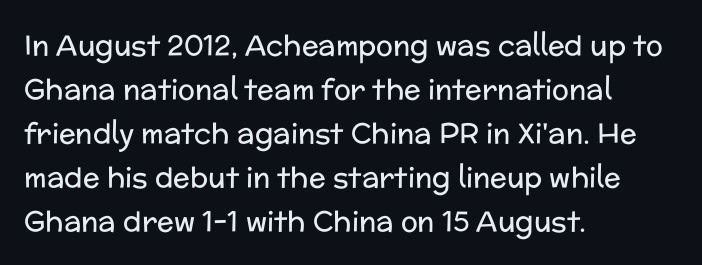
{"serif": "no", "italic": "no", "bold": "no", "weight": "regular", "width": "normal", "stroke_contrast": "low", "x_height": "medium", "monospaced": "no", "underline": "no", "align": "left", "line_spacing": "normal", "line_spacing_ratio": 1.57, "letter_spacing": "normal", "letter_spacing_em": 0.0, "glyph_px": 28}
